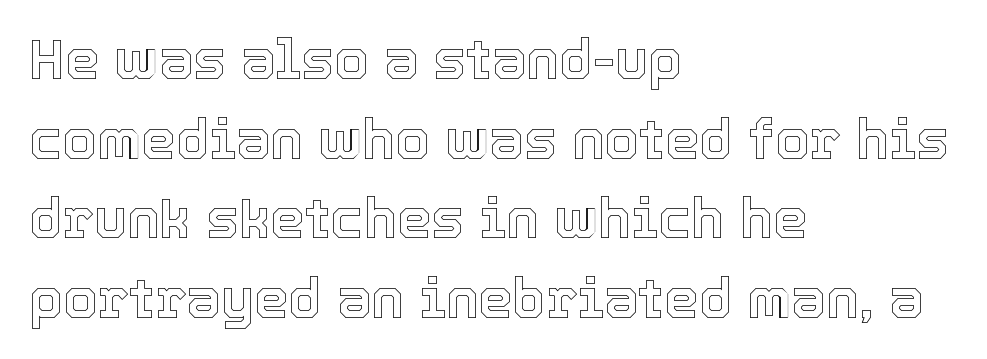
Q: Is the text italic (slanted)? A: No, it is upright.
Q: Is the text underlined? A: No.
Q: How is the paragraph aligned? A: Left-aligned.
Q: Is the spacing between letters normal or unusually wide? A: Normal.
Q: Is the spacing between lines tight, normal or loose? A: Normal.
Q: Width (condensed, normal, or wide)? A: Normal.
Q: x-height? A: Medium.
Q: Monospaced? A: No.
